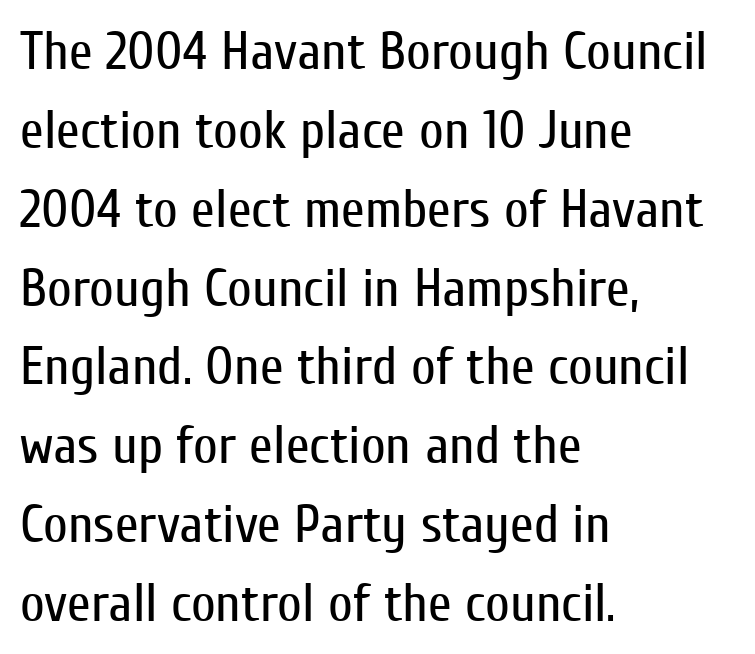
{"serif": "no", "italic": "no", "bold": "no", "weight": "regular", "width": "condensed", "stroke_contrast": "low", "x_height": "medium", "monospaced": "no", "underline": "no", "align": "left", "line_spacing": "normal", "line_spacing_ratio": 1.46, "letter_spacing": "normal", "letter_spacing_em": 0.0, "glyph_px": 54}
